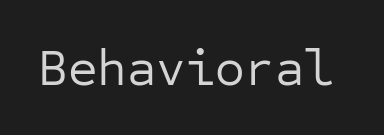
Nothing heavy about these letters — not bold at all. The foot of each line stays bare and open. What kind of face is this? One without serifs — a sans. The type sits square on the baseline with zero lean. Standard letterfit; no display-style spreading of the glyphs.
